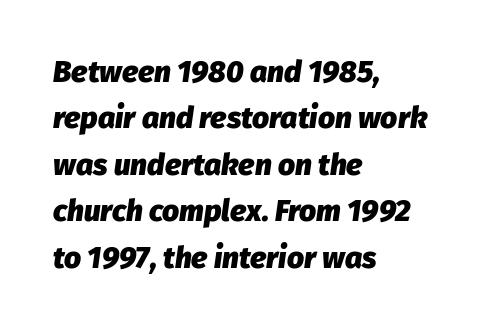
Q: Is the text bold? A: Yes.
Q: Is the text italic (slanted)? A: Yes, it leans right by about 8 degrees.
Q: Is the text underlined? A: No.
Q: How is the paragraph aligned? A: Left-aligned.
Q: Is the spacing between letters normal or unusually wide? A: Normal.
Q: Is the spacing between lines tight, normal or loose? A: Normal.
Q: Width (condensed, normal, or wide)? A: Normal.
Q: Stroke contrast? A: Low.
Q: x-height? A: Medium.
Q: Monospaced? A: No.
